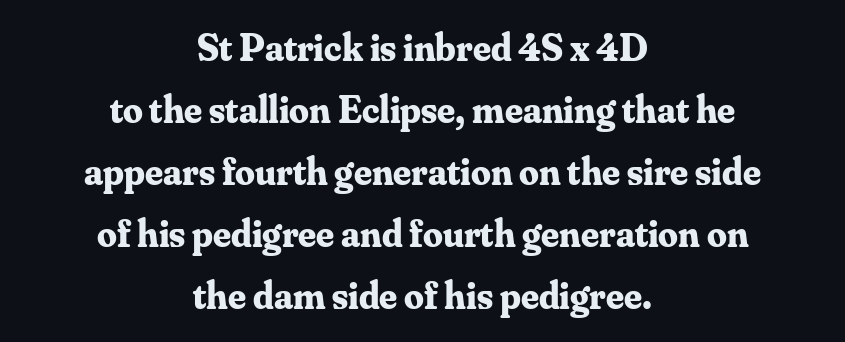
{"serif": "yes", "italic": "no", "bold": "yes", "weight": "bold", "width": "normal", "stroke_contrast": "medium", "x_height": "small", "monospaced": "no", "underline": "no", "align": "center", "line_spacing": "normal", "line_spacing_ratio": 1.59, "letter_spacing": "normal", "letter_spacing_em": 0.0, "glyph_px": 39}
